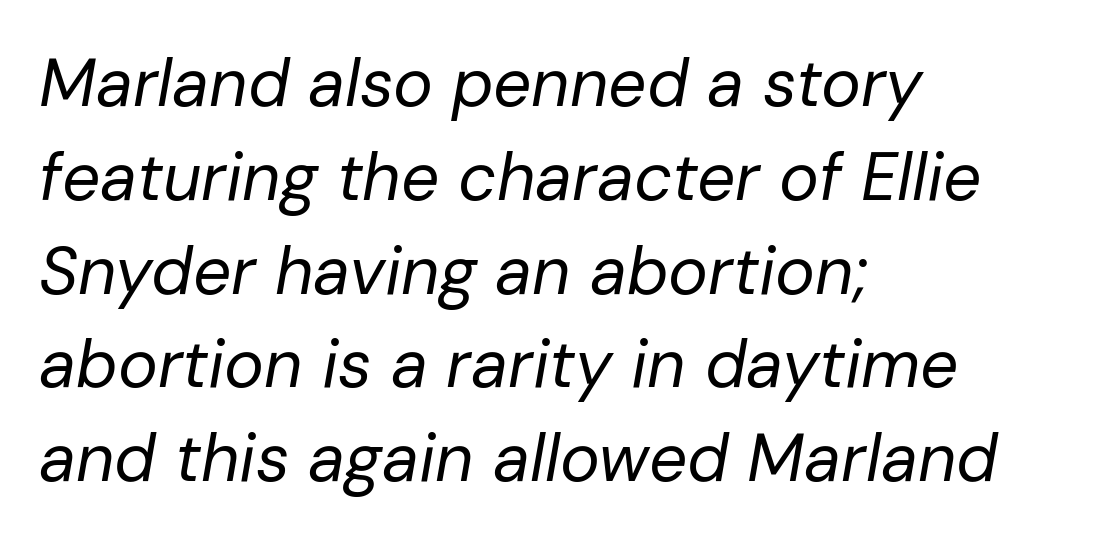
The image shows 67 px regular-weight type, italic (leaning right); set left-aligned, normal line spacing (1.4x), normal letter spacing, not underlined; low stroke contrast and a medium x-height.
